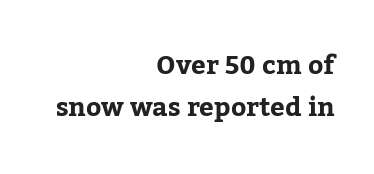
{"italic": "no", "bold": "yes", "underline": "no", "align": "right", "line_spacing": "normal", "line_spacing_ratio": 1.61, "letter_spacing": "normal", "letter_spacing_em": 0.0, "glyph_px": 26}
